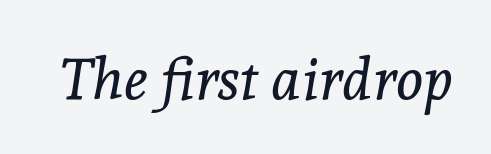
The text carries the slant typical of an italic or oblique font. Clear beneath every line of the passage. What kind of face is this? One with serifs. Default kerning and tracking; the words read as compact shapes. Each letter keeps its own natural width here, so spacing adapts to shape. The weight would be labelled regular, book, light, or lighter still.
